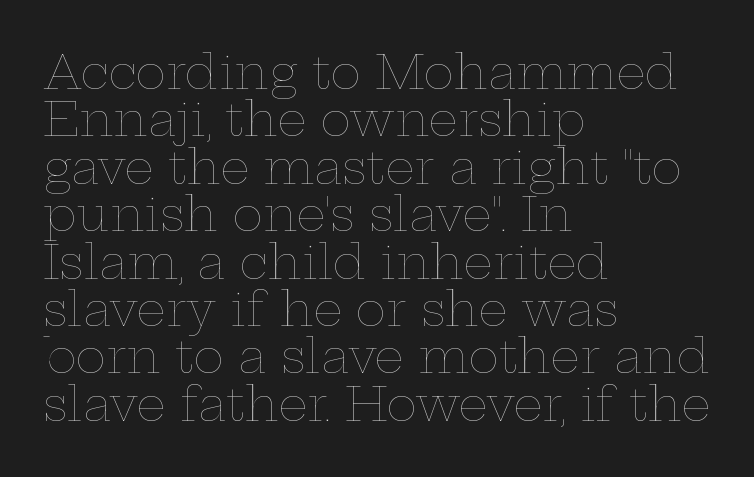
The image shows 46 px thin, wide type, upright; set left-aligned, tight line spacing (1.03x), normal letter spacing, not underlined; low stroke contrast and a medium x-height.
